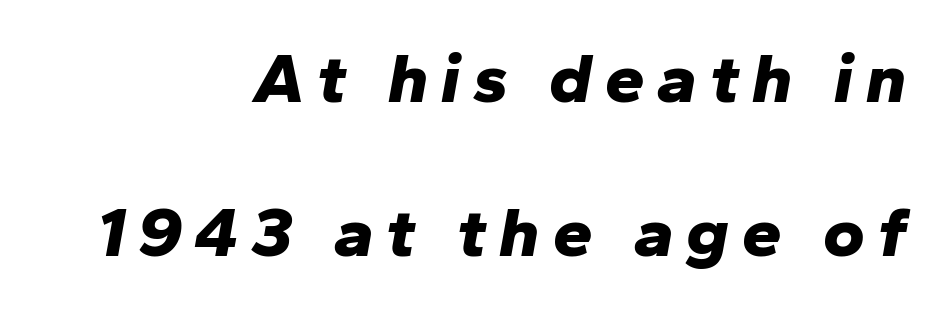
The image shows 71 px bold type, italic (leaning right); set right-aligned, loose line spacing (2.17x), not underlined; low stroke contrast and a medium x-height.
